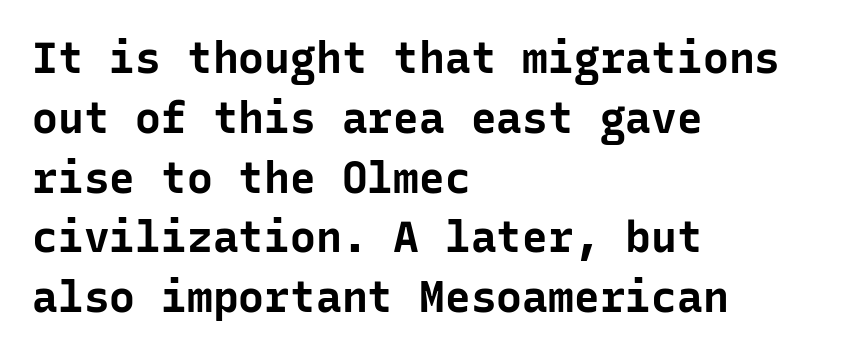
Q: Is the text bold? A: Yes.
Q: Is the text italic (slanted)? A: No, it is upright.
Q: Is the typeface a serif or a sans-serif typeface? A: Sans-serif.
Q: Is the text underlined? A: No.
Q: How is the paragraph aligned? A: Left-aligned.
Q: Is the spacing between letters normal or unusually wide? A: Normal.
Q: Is the spacing between lines tight, normal or loose? A: Normal.
Q: Width (condensed, normal, or wide)? A: Normal.
Q: Stroke contrast? A: Low.
Q: x-height? A: Medium.
Q: Monospaced? A: Yes.
